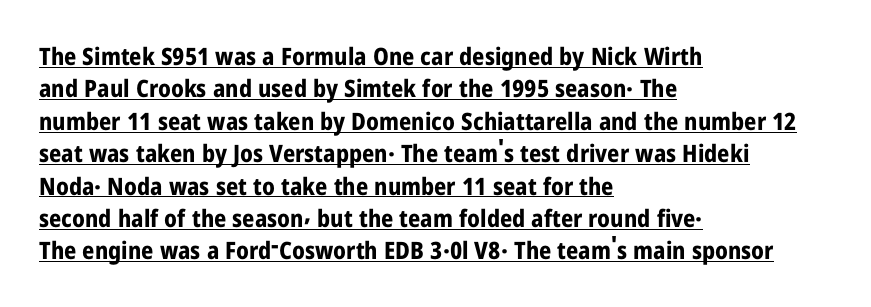
The sample has been set heavy, in full bold. This sample is left-justified, so line endings fall wherever the words run out. The gaps between neighbouring characters are ordinary and unremarkable. The face used here appears with an underline applied. This block has exactly the height ordinary leading produces.
